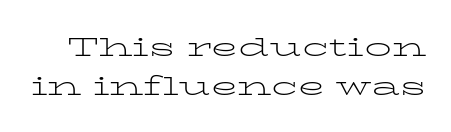
{"italic": "no", "bold": "no", "underline": "no", "line_spacing": "normal", "line_spacing_ratio": 1.44, "letter_spacing": "normal", "letter_spacing_em": 0.0, "glyph_px": 27}
